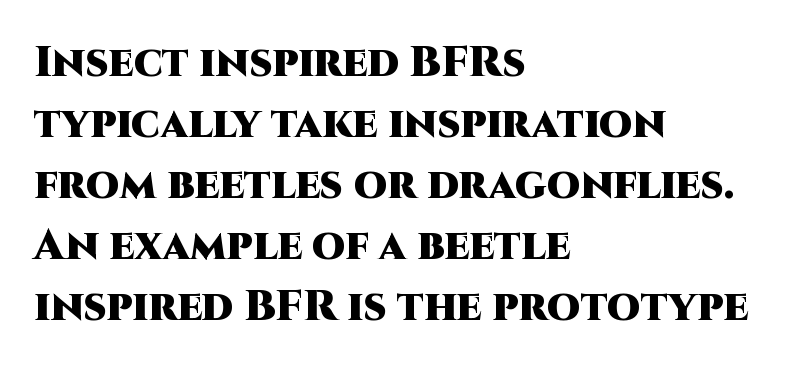
The image shows 43 px heavy sans-serif type, upright; set left-aligned, normal line spacing (1.42x), normal letter spacing, not underlined; high stroke contrast and a large x-height.
